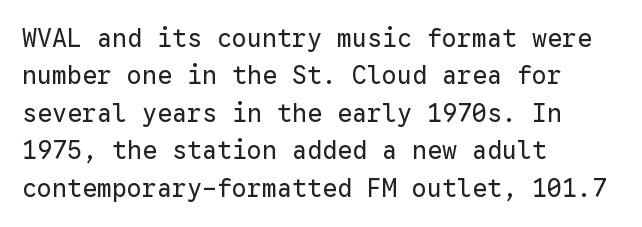
In CSS terms this would be text-align: left. Descenders are the only things crossing below the line. One glance says typical: line gaps are just what's usual. This is the regular roman posture of the typeface.
